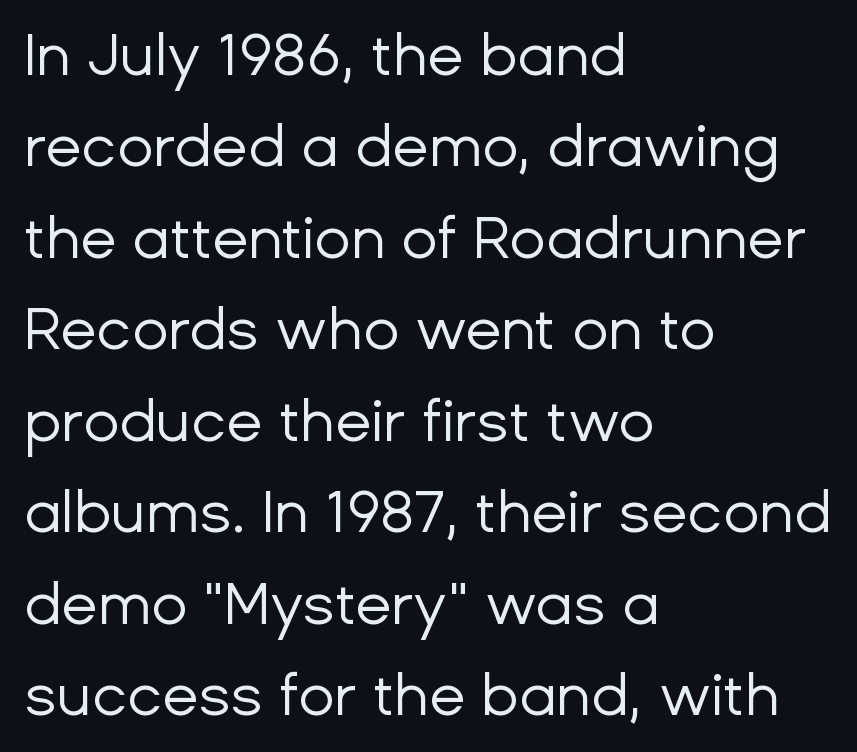
{"serif": "no", "italic": "no", "bold": "no", "weight": "regular", "width": "normal", "stroke_contrast": "low", "x_height": "medium", "monospaced": "no", "underline": "no", "align": "left", "line_spacing": "normal", "line_spacing_ratio": 1.55, "letter_spacing": "normal", "letter_spacing_em": 0.0, "glyph_px": 59}
